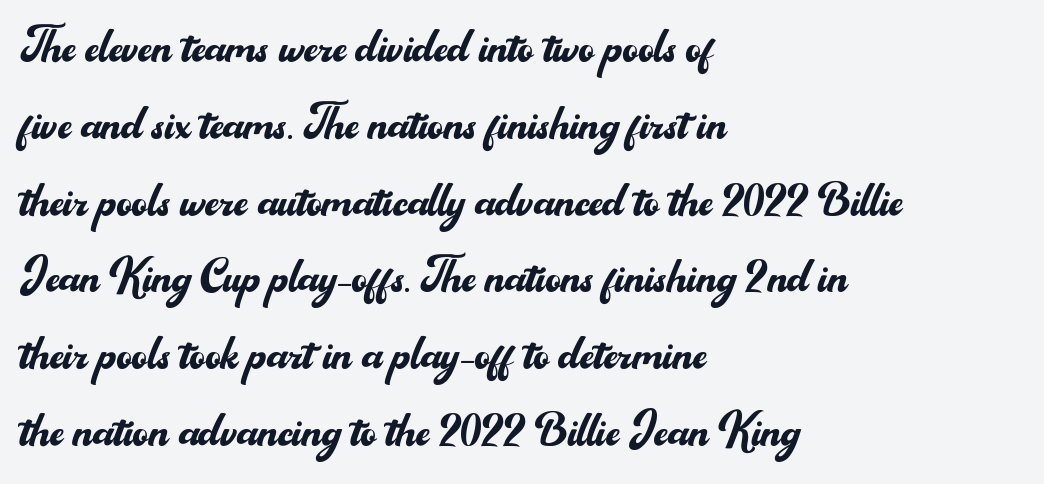
The image shows 60 px regular-weight sans-serif type; set left-aligned, normal line spacing (1.28x), normal letter spacing, not underlined; medium stroke contrast and a small x-height.
